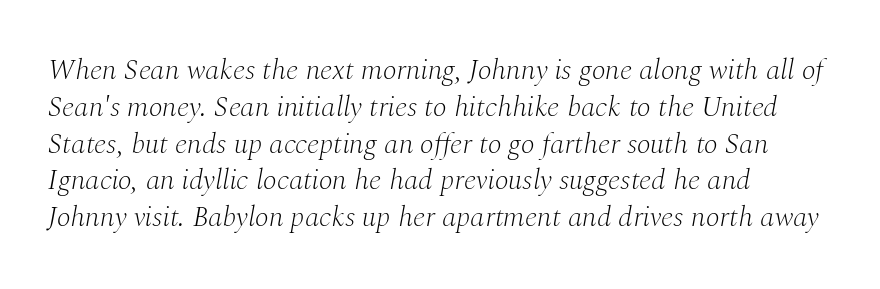
Q: Is the text bold? A: No.
Q: Is the text italic (slanted)? A: Yes, it leans right by about 10 degrees.
Q: Is the typeface a serif or a sans-serif typeface? A: Serif.
Q: Is the text underlined? A: No.
Q: How is the paragraph aligned? A: Left-aligned.
Q: Is the spacing between letters normal or unusually wide? A: Normal.
Q: Is the spacing between lines tight, normal or loose? A: Normal.
Q: Width (condensed, normal, or wide)? A: Normal.
Q: Stroke contrast? A: Medium.
Q: x-height? A: Medium.
Q: Monospaced? A: No.
